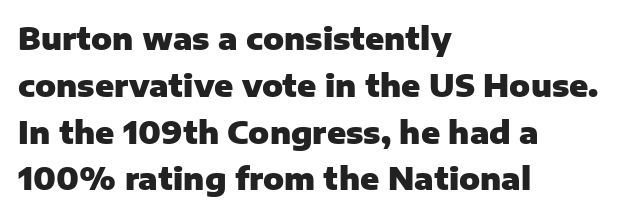
Q: Is the text bold? A: Yes.
Q: Is the text italic (slanted)? A: No, it is upright.
Q: Is the typeface a serif or a sans-serif typeface? A: Sans-serif.
Q: Is the text underlined? A: No.
Q: How is the paragraph aligned? A: Left-aligned.
Q: Is the spacing between letters normal or unusually wide? A: Normal.
Q: Is the spacing between lines tight, normal or loose? A: Normal.
Q: Width (condensed, normal, or wide)? A: Normal.
Q: Stroke contrast? A: Low.
Q: x-height? A: Medium.
Q: Monospaced? A: No.
